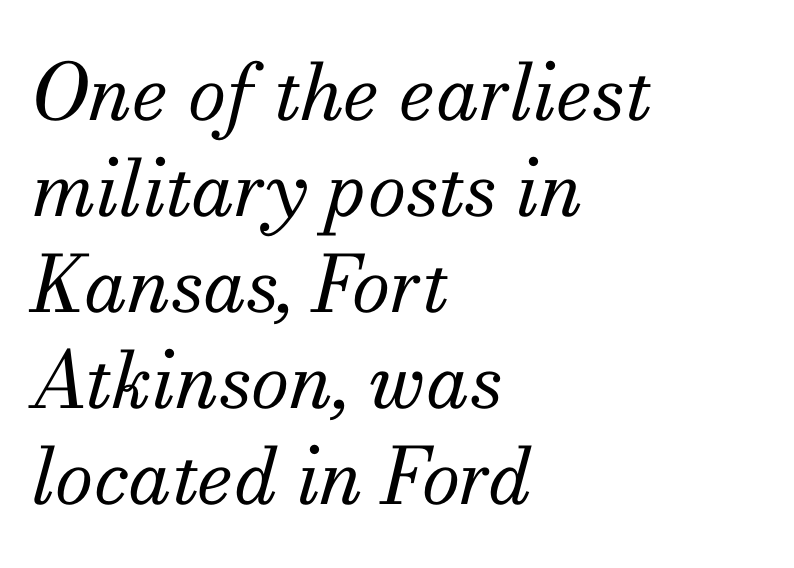
The image shows 78 px regular-weight serif type, italic (leaning right); set left-aligned, line spacing 1.23x, normal letter spacing, not underlined; medium stroke contrast and a small x-height.
